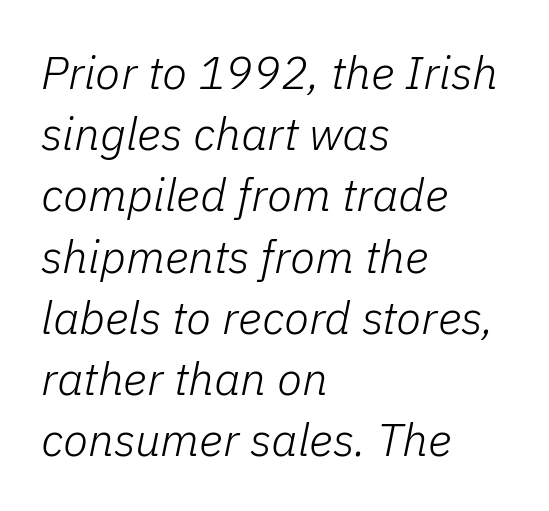
Proportional: the letters do not fall into vertical columns. The strokes are not fattened; the text isn't bold. A typesetter would mark this as italic. Vertical spacing — default.
